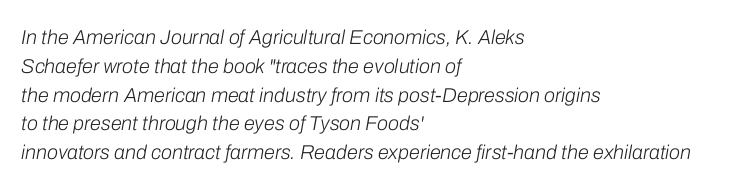
Q: Is the text bold? A: No.
Q: Is the text italic (slanted)? A: Yes, it leans right by about 10 degrees.
Q: Is the text underlined? A: No.
Q: How is the paragraph aligned? A: Left-aligned.
Q: Is the spacing between letters normal or unusually wide? A: Normal.
Q: Is the spacing between lines tight, normal or loose? A: Normal.
